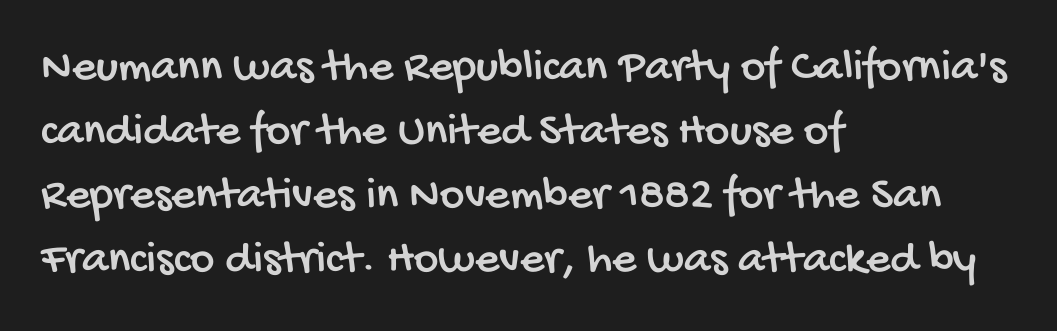
Anything drawn beneath the words? Only blank space. Characters follow at the spacing the type designer built in. Students, observe: this is what conventionally led text looks like. Is the block centered? No — it sits flush against the left margin. Is this a sans? Yes — the strokes have no serifs.
